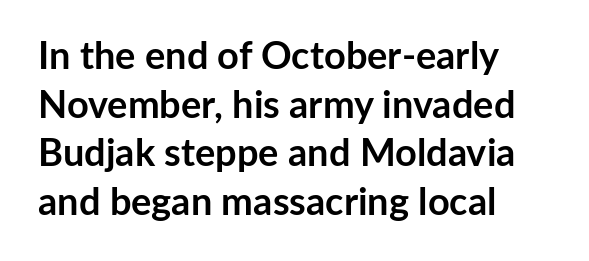
Q: Is the text bold? A: Yes.
Q: Is the text italic (slanted)? A: No, it is upright.
Q: Is the typeface a serif or a sans-serif typeface? A: Sans-serif.
Q: Is the text underlined? A: No.
Q: How is the paragraph aligned? A: Left-aligned.
Q: Is the spacing between letters normal or unusually wide? A: Normal.
Q: Is the spacing between lines tight, normal or loose? A: Normal.
Q: Width (condensed, normal, or wide)? A: Normal.
Q: Stroke contrast? A: Low.
Q: x-height? A: Medium.
Q: Monospaced? A: No.
